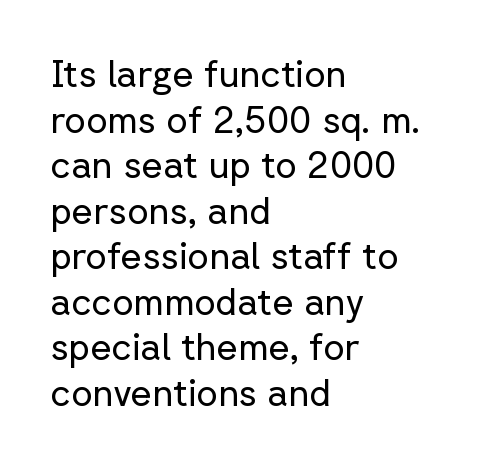
The image shows 37 px regular-weight sans-serif type, upright; set left-aligned, line spacing 1.23x, normal letter spacing, not underlined; low stroke contrast and a medium x-height.
